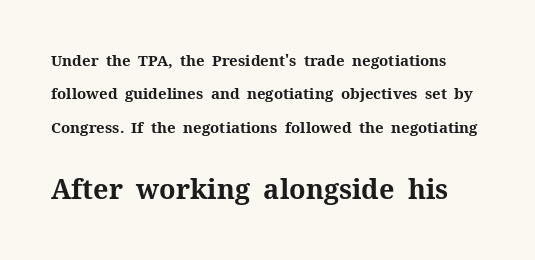
Typesetter's note: full bold, strokes at maximum text heaviness. These lines were composed using upright roman letters. Observe the ordinary spacing: letters are neighbours, not strangers. Successive baselines arrive slowly, with a big drop between each. The composition opens small and finishes big. Plain, unruled lines of type.
